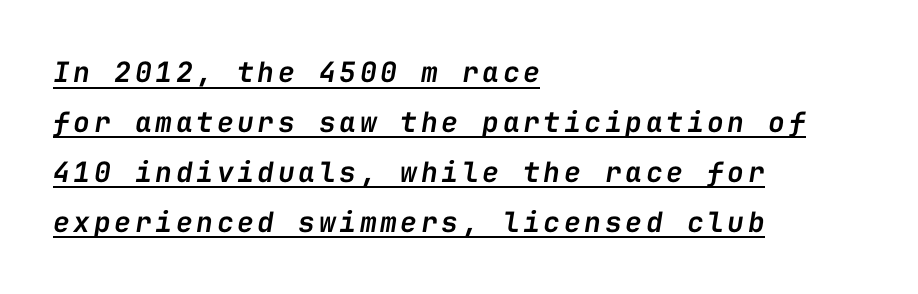
{"italic": "yes", "lean": "right", "slant_degrees": 9, "bold": "semi", "weight": "semibold", "width": "normal", "stroke_contrast": "low", "x_height": "medium", "monospaced": "yes", "underline": "yes", "align": "left", "line_spacing_ratio": 1.78, "glyph_px": 28}
